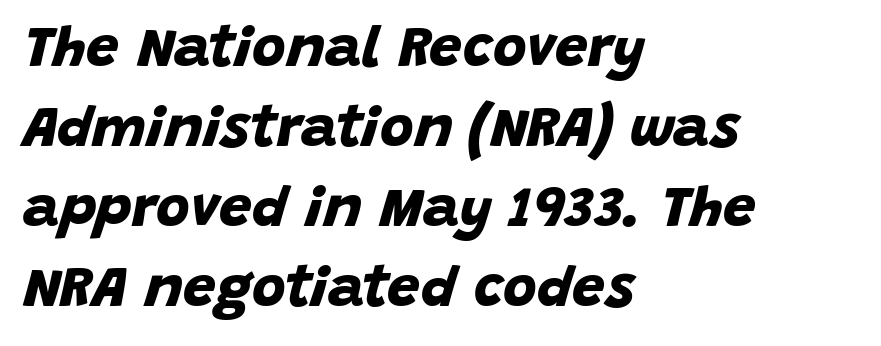
The vertical gap from one line to the next is medium. The specimen omits any rule beneath the text block's lines. The text block is weighted toward the left margin, trailing off unevenly rightward. Grotesque or geometric, the face here clearly has no serifs.
